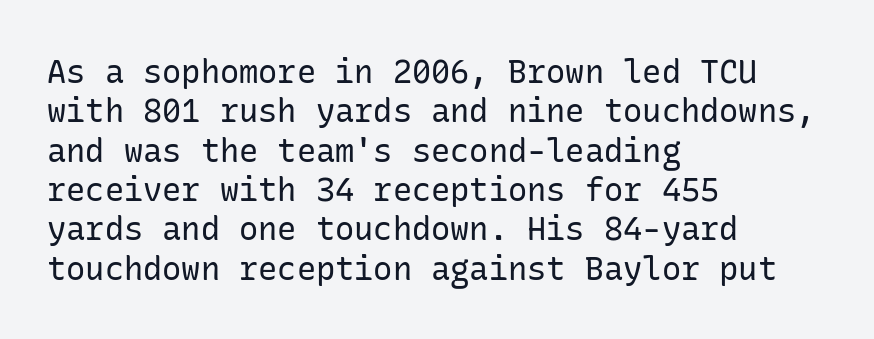
{"serif": "no", "italic": "no", "bold": "no", "weight": "regular", "width": "normal", "stroke_contrast": "low", "x_height": "medium", "underline": "no", "align": "left", "line_spacing_ratio": 1.23, "letter_spacing": "normal", "letter_spacing_em": 0.0, "glyph_px": 32}
